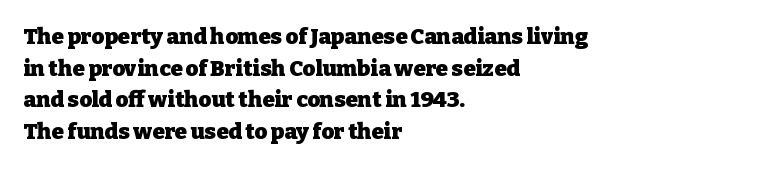
The image shows 22 px bold type, upright; set left-aligned, normal line spacing (1.44x), normal letter spacing, not underlined.
